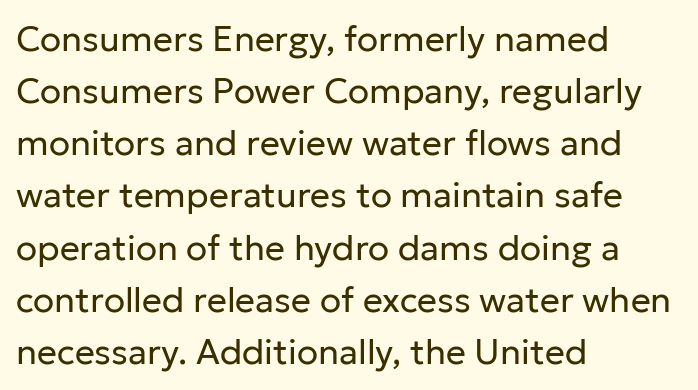
{"serif": "no", "italic": "no", "bold": "no", "weight": "regular", "width": "normal", "stroke_contrast": "low", "x_height": "medium", "monospaced": "no", "underline": "no", "align": "left", "line_spacing": "normal", "line_spacing_ratio": 1.49, "letter_spacing": "normal", "letter_spacing_em": 0.0, "glyph_px": 35}
